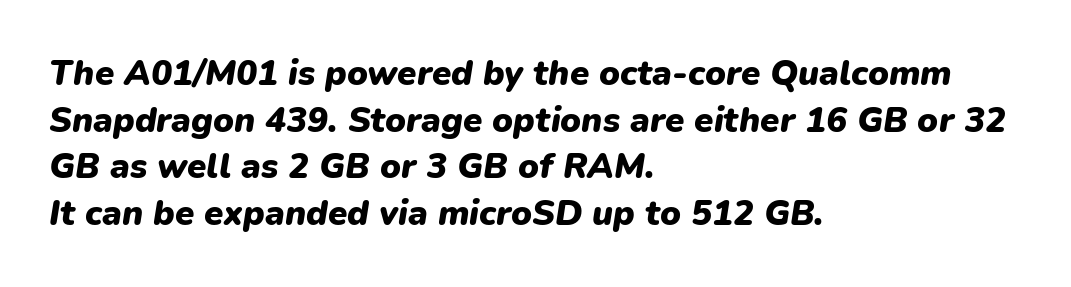
Q: Is the text bold? A: Yes.
Q: Is the text italic (slanted)? A: Yes, it leans right by about 9 degrees.
Q: Is the text underlined? A: No.
Q: How is the paragraph aligned? A: Left-aligned.
Q: Is the spacing between letters normal or unusually wide? A: Normal.
Q: Is the spacing between lines tight, normal or loose? A: Normal.
Q: Width (condensed, normal, or wide)? A: Normal.
Q: Stroke contrast? A: Low.
Q: x-height? A: Medium.
Q: Monospaced? A: No.
